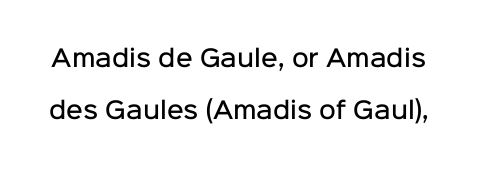
The line-height multiplier appears high, well above default. These lines carry some extra weight — a demibold, not a full bold. Letter spacing: default. No italicization has been applied; the sample stays upright. The gap between lines stays unmarked.
